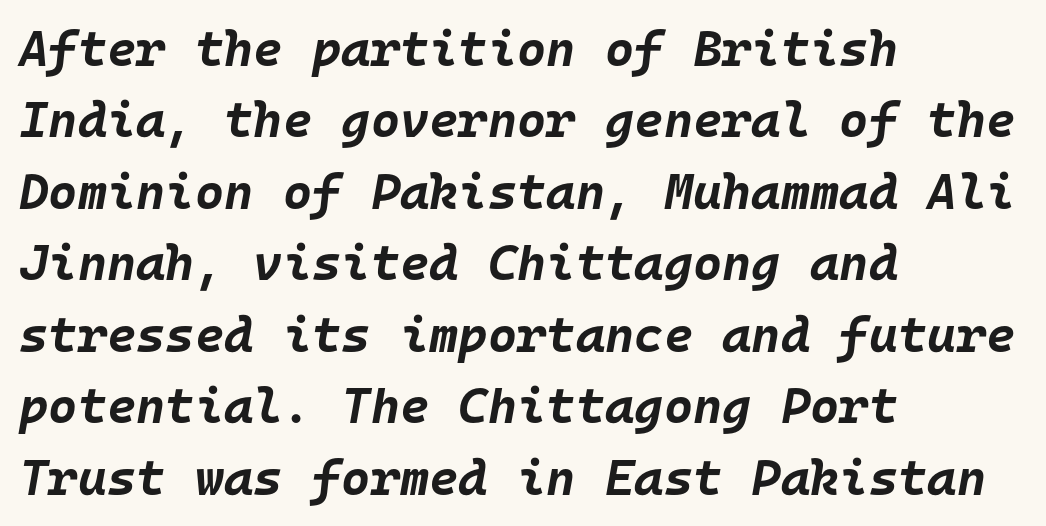
The image shows 50 px bold type, italic (leaning right), monospaced; set left-aligned, normal line spacing (1.43x), normal letter spacing, not underlined; low stroke contrast and a large x-height.
